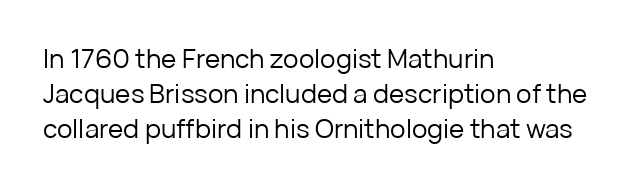
The strip under each line holds only bare page. Short note: letters normally spaced. The axis of the letterforms is exactly vertical. Line spacing here is normal. The rendering anchors every line to the left-hand side.
